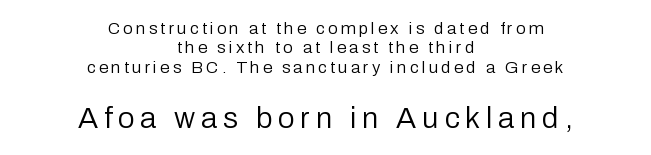
The image shows 30 px regular-weight sans-serif type, upright; set centered, tight line spacing (1.14x), not underlined; the second (bottom) block is 1.76x larger; low stroke contrast and a medium x-height.
